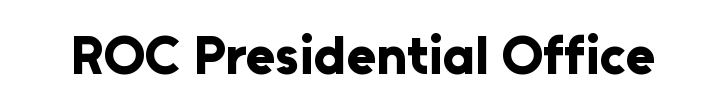
The image shows 54 px bold sans-serif type, upright; set normal letter spacing, not underlined; low stroke contrast and a medium x-height.
